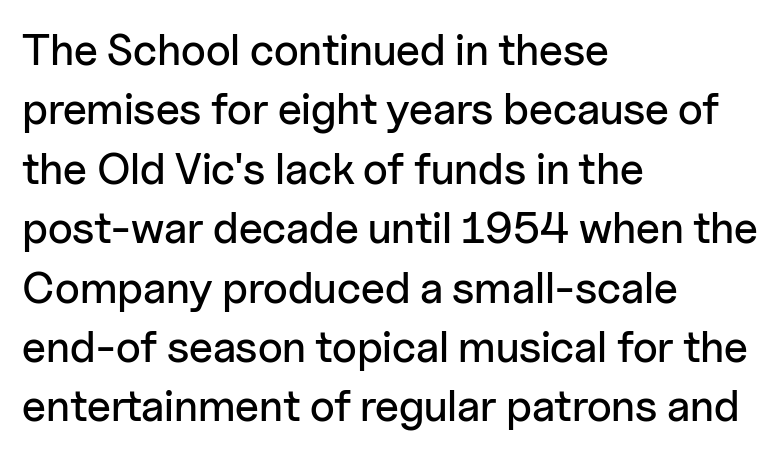
The image shows 44 px sans-serif type, upright; set left-aligned, normal line spacing (1.35x), normal letter spacing, not underlined; low stroke contrast and a medium x-height.
